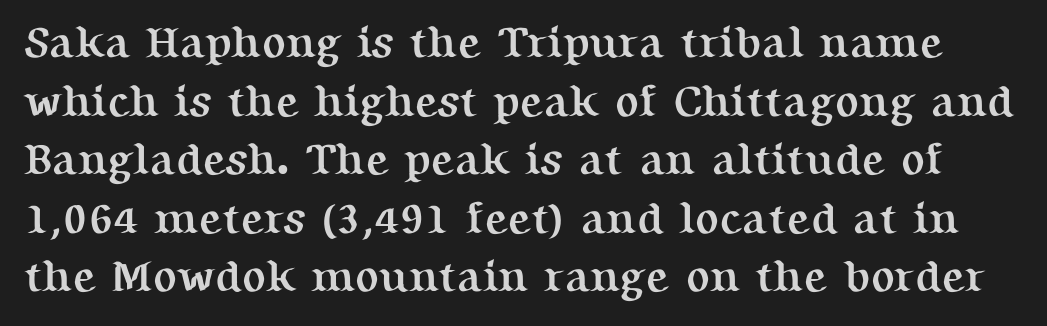
What weight is shown? A full bold with thick strokes. How are the letters spaced? Ordinarily, with no added tracking. Glance below the letters and you will spot only blank space. The line-height multiplier appears to be the usual default. You could not count columns in this text — the font is proportionally spaced.
